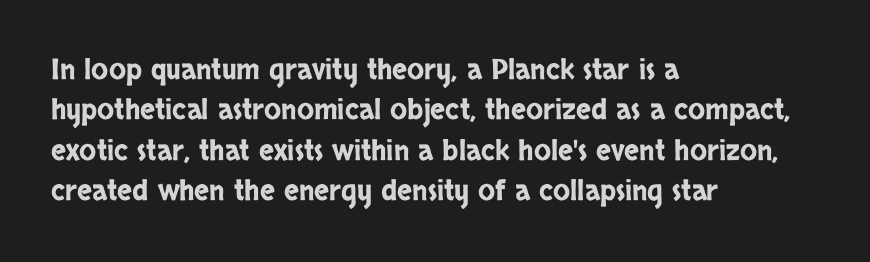
{"serif": "no", "italic": "no", "width": "condensed", "stroke_contrast": "low", "x_height": "large", "monospaced": "no", "underline": "no", "align": "left", "line_spacing": "normal", "line_spacing_ratio": 1.44, "letter_spacing": "normal", "letter_spacing_em": 0.0, "glyph_px": 28}
